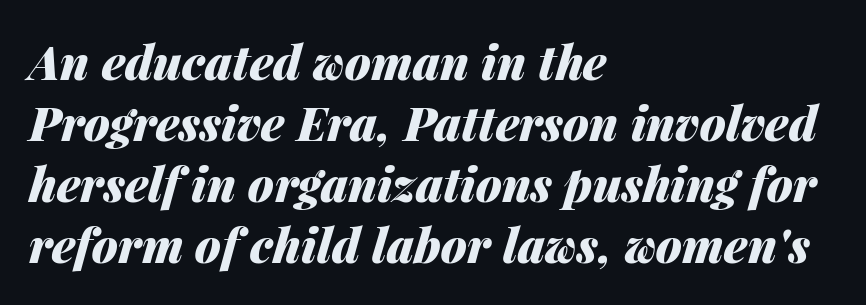
Q: Is the text bold? A: Yes.
Q: Is the text italic (slanted)? A: Yes, it leans right by about 14 degrees.
Q: Is the text underlined? A: No.
Q: How is the paragraph aligned? A: Left-aligned.
Q: Is the spacing between letters normal or unusually wide? A: Normal.
Q: Is the spacing between lines tight, normal or loose? A: Normal.
Q: Width (condensed, normal, or wide)? A: Normal.
Q: Stroke contrast? A: Medium.
Q: x-height? A: Medium.
Q: Monospaced? A: No.
